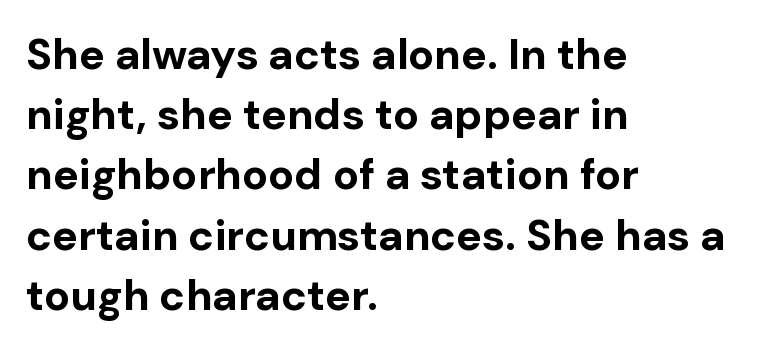
The image shows 43 px bold sans-serif type, upright; set left-aligned, normal line spacing (1.4x), normal letter spacing, not underlined; low stroke contrast and a medium x-height.
